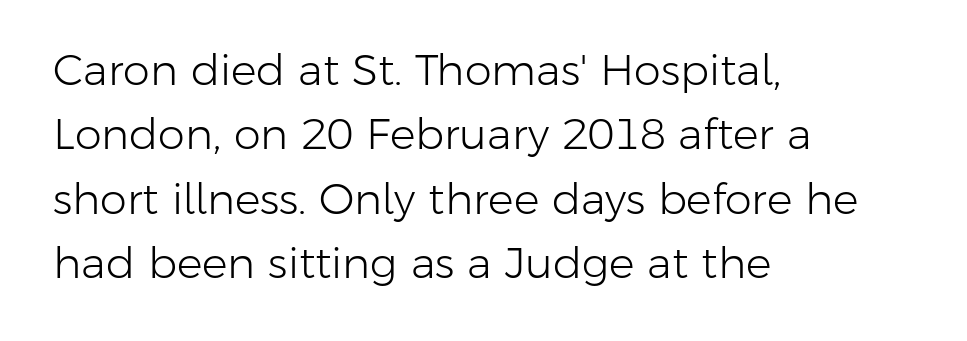
The image shows 43 px light sans-serif type, upright; set left-aligned, normal line spacing (1.5x), normal letter spacing, not underlined; low stroke contrast and a medium x-height.
